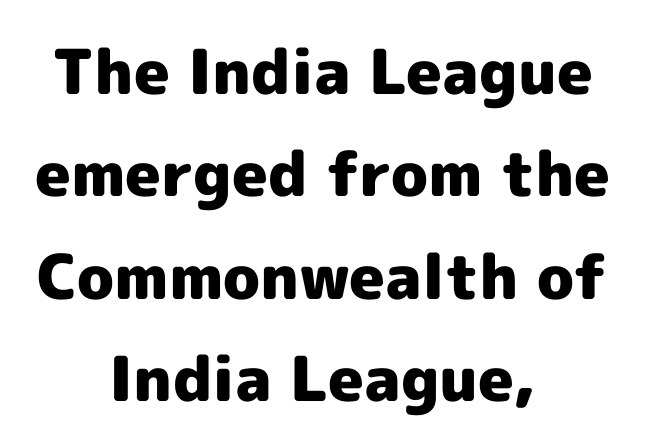
Q: Is the text bold? A: Yes.
Q: Is the text italic (slanted)? A: No, it is upright.
Q: Is the typeface a serif or a sans-serif typeface? A: Sans-serif.
Q: Is the text underlined? A: No.
Q: How is the paragraph aligned? A: Centered.
Q: Is the spacing between letters normal or unusually wide? A: Normal.
Q: Is the spacing between lines tight, normal or loose? A: Normal.
Q: Width (condensed, normal, or wide)? A: Normal.
Q: x-height? A: Medium.
Q: Monospaced? A: No.
